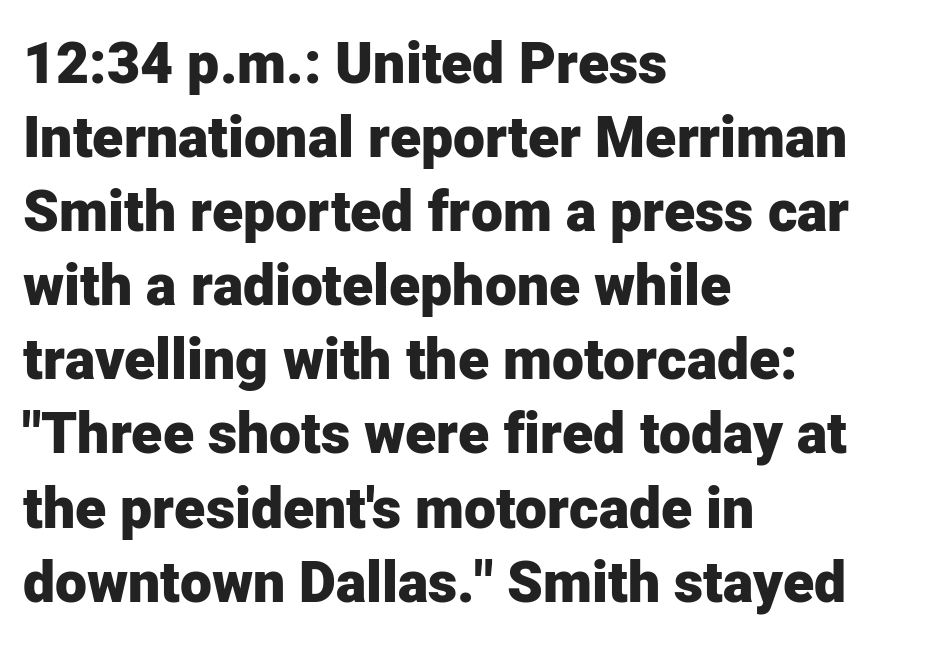
Q: Is the text bold? A: Yes.
Q: Is the text italic (slanted)? A: No, it is upright.
Q: Is the typeface a serif or a sans-serif typeface? A: Sans-serif.
Q: Is the text underlined? A: No.
Q: How is the paragraph aligned? A: Left-aligned.
Q: Is the spacing between letters normal or unusually wide? A: Normal.
Q: Is the spacing between lines tight, normal or loose? A: Normal.
Q: Width (condensed, normal, or wide)? A: Normal.
Q: Stroke contrast? A: Low.
Q: x-height? A: Medium.
Q: Monospaced? A: No.
